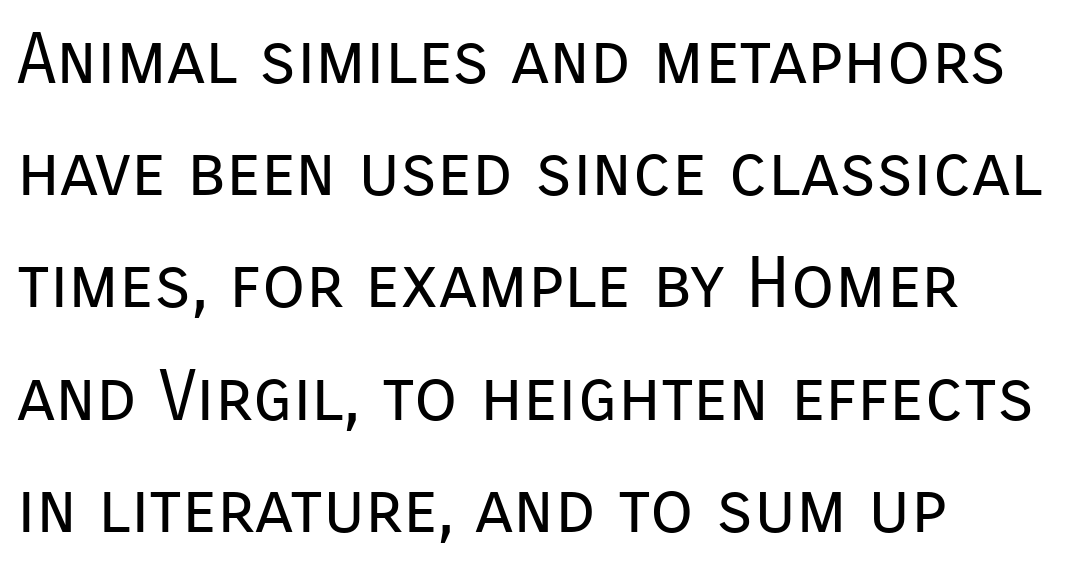
Compared with a centered layout, this one pins lines to the left instead. The passage shown stacks its lines at a standard gap. Notice how the stems are strictly vertical — no italics here. The strokes carry an ordinary text weight at most. The passage shown has conventional tracking throughout.
